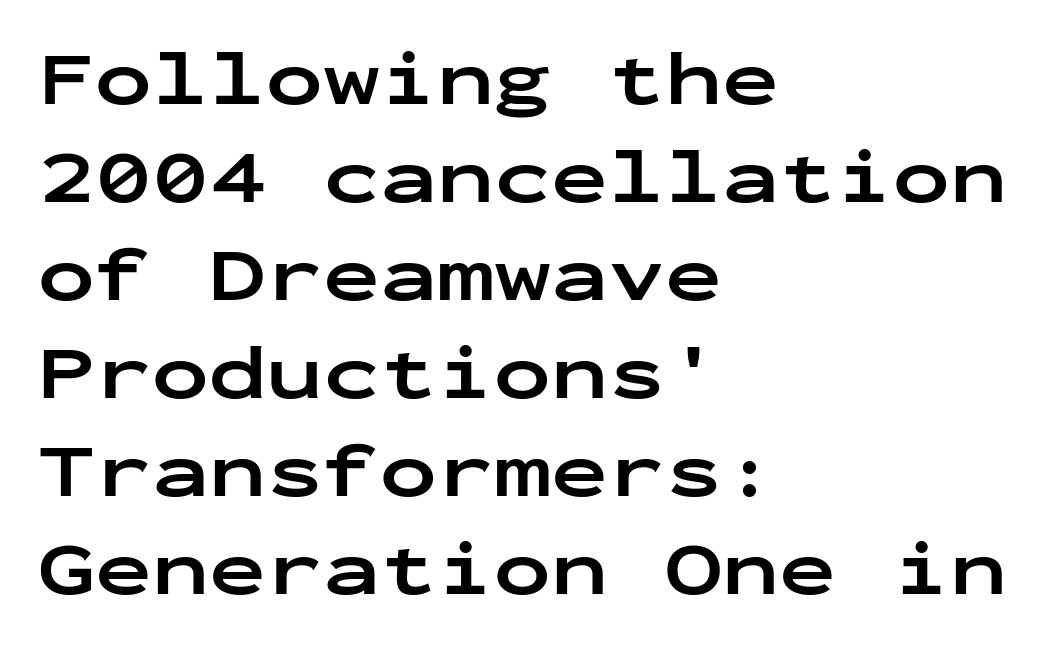
{"serif": "no", "italic": "no", "bold": "yes", "weight": "bold", "width": "wide", "stroke_contrast": "low", "x_height": "medium", "monospaced": "yes", "underline": "no", "align": "left", "line_spacing": "normal", "line_spacing_ratio": 1.29, "letter_spacing": "normal", "letter_spacing_em": 0.0, "glyph_px": 76}
